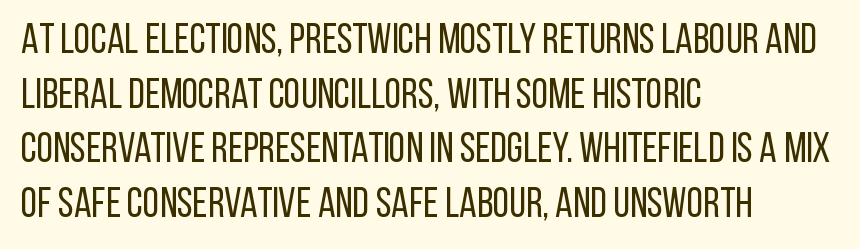
The image shows 42 px regular-weight, condensed sans-serif type, upright; set left-aligned, normal line spacing (1.3x), normal letter spacing, not underlined; low stroke contrast and a large x-height.
